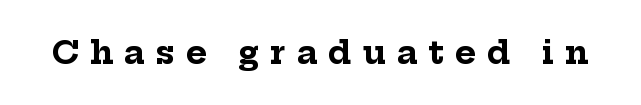
Q: Is the text bold? A: Yes.
Q: Is the text italic (slanted)? A: No, it is upright.
Q: Is the typeface a serif or a sans-serif typeface? A: Serif.
Q: Is the text underlined? A: No.
Q: Is the spacing between letters normal or unusually wide? A: Unusually wide.
Q: Width (condensed, normal, or wide)? A: Normal.
Q: Stroke contrast? A: Low.
Q: x-height? A: Medium.
Q: Monospaced? A: No.
